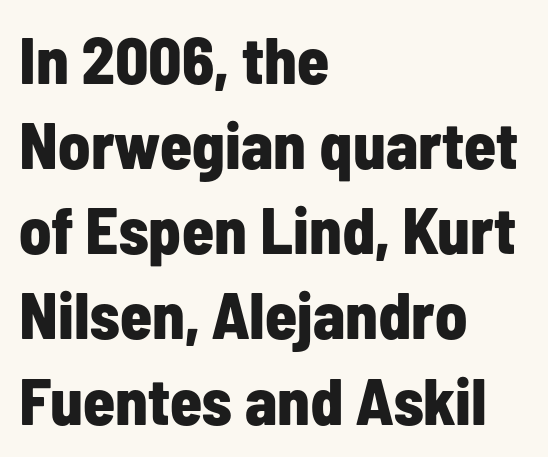
Only glyphs here, with clear space below each row. The letters advance in unequal steps, a hallmark of proportional type. Type style note: lacks serifs. Compared with a centered layout, this one pins lines to the left instead. How are the letters spaced? Ordinarily, with no added tracking.
